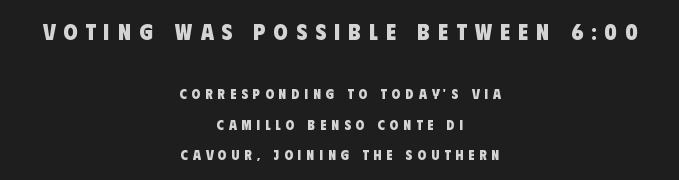
Q: Is the text bold? A: Yes.
Q: Is the text underlined? A: No.
Q: How is the paragraph aligned? A: Centered.
Q: Is the spacing between letters normal or unusually wide? A: Unusually wide.
Q: Is the spacing between lines tight, normal or loose? A: Loose.
Q: Which block of text is set in a larger size, the first (top) or the second (bottom)? A: The first (top) one.
